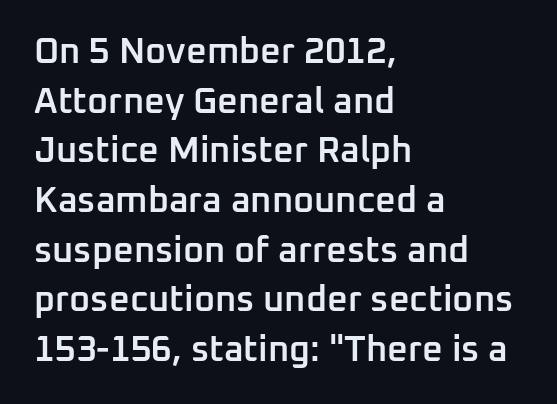
Q: Is the text bold? A: Semi-bold.
Q: Is the text italic (slanted)? A: No, it is upright.
Q: Is the typeface a serif or a sans-serif typeface? A: Sans-serif.
Q: Is the text underlined? A: No.
Q: How is the paragraph aligned? A: Left-aligned.
Q: Is the spacing between letters normal or unusually wide? A: Normal.
Q: Is the spacing between lines tight, normal or loose? A: Normal.
Q: Width (condensed, normal, or wide)? A: Normal.
Q: Stroke contrast? A: Low.
Q: x-height? A: Medium.
Q: Monospaced? A: No.
